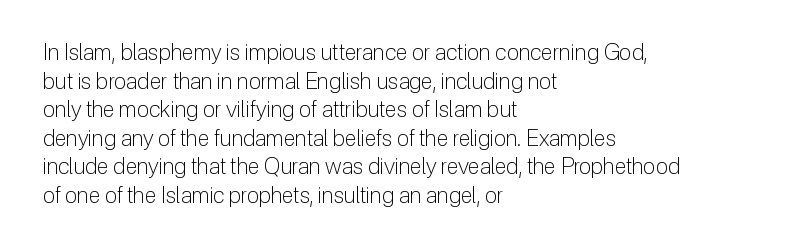
The image shows 22 px text type, upright; set left-aligned, normal line spacing (1.3x), normal letter spacing, not underlined.
